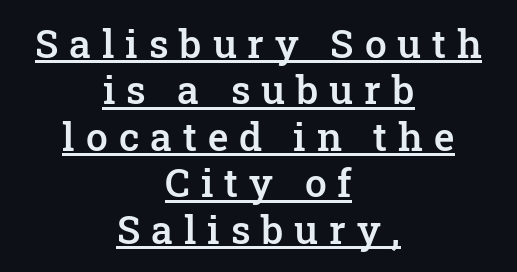
The image shows 39 px semibold serif type, upright; set centered, line spacing 1.19x, unusually wide letter spacing (+0.28 em), underlined; low stroke contrast and a medium x-height.
